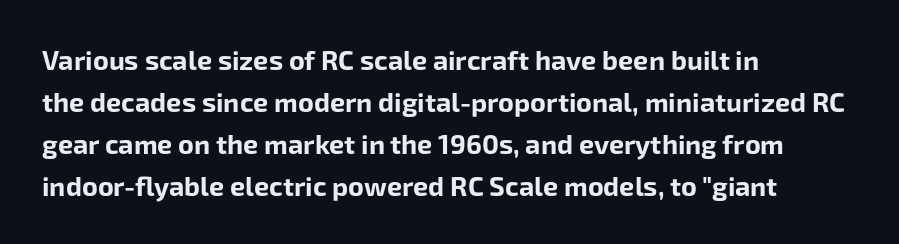
The image shows 27 px bold type, upright; set left-aligned, normal line spacing (1.55x), normal letter spacing, not underlined.
